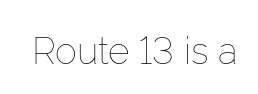
Looks like regular typesetting: each glyph gets only the width it needs. The passage shown is not bold in any degree. These lines keep a tight, regular rhythm from letter to letter. The font's upright variant was chosen for this text. Just letters on the line, the space beneath them empty.
